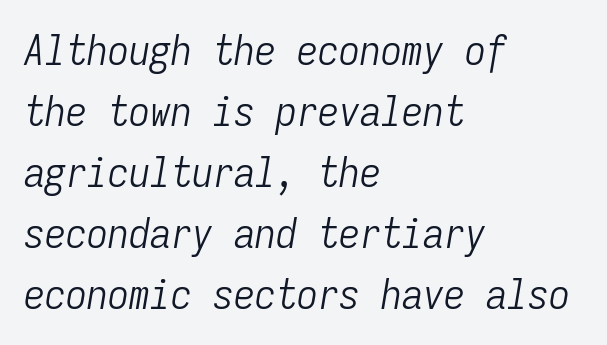
The weight would be labelled regular, book, light, or lighter still. Quick note: underline off. The compositor pushed each line to the left boundary. The lines sit at an ordinary, default distance from one another. Monospaced: the letters line up in strict vertical columns.
